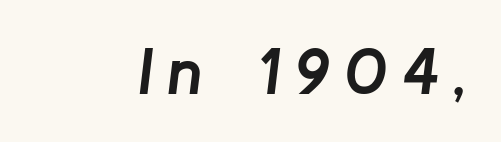
{"italic": "yes", "lean": "right", "slant_degrees": 8, "bold": "yes", "weight": "semibold", "width": "normal", "stroke_contrast": "low", "x_height": "medium", "monospaced": "no", "underline": "no", "letter_spacing": "wide", "letter_spacing_em": 0.23, "glyph_px": 64}
